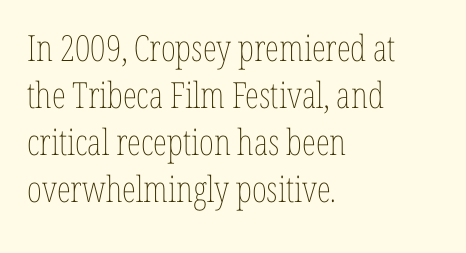
Compared with typical paragraphs, the rows here are spaced about the same. The space directly below the letters is spotless. Counters stay open thanks to moderate or lighter strokes. The rendering uses natural spacing where letterforms have individual widths. Honestly, the letter spacing is just normal — you wouldn't notice it. These lines stack with their left ends in a neat column.
